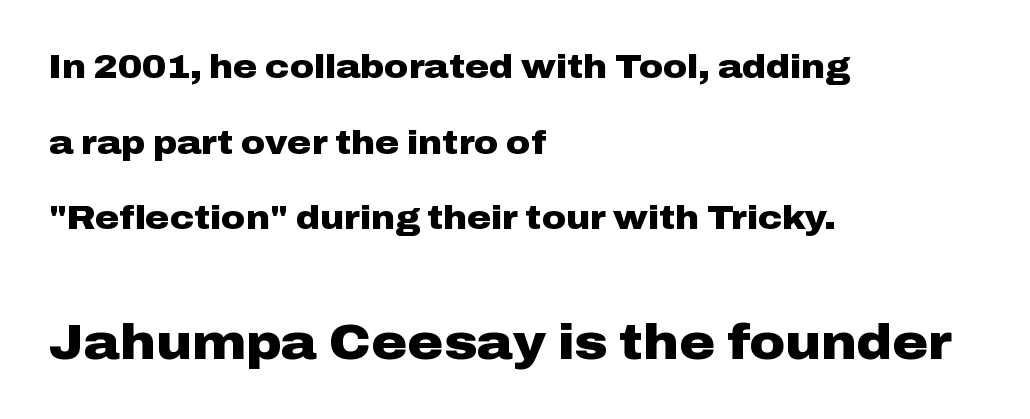
The image shows 49 px heavy, wide sans-serif type, upright; set left-aligned, loose line spacing (2.29x), normal letter spacing, not underlined; the second (bottom) block is 1.48x larger; low stroke contrast and a medium x-height.
